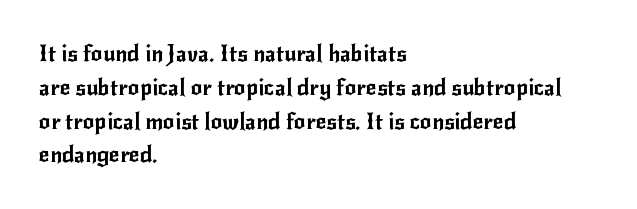
Q: Is the text italic (slanted)? A: No, it is upright.
Q: Is the text underlined? A: No.
Q: How is the paragraph aligned? A: Left-aligned.
Q: Is the spacing between letters normal or unusually wide? A: Normal.
Q: Is the spacing between lines tight, normal or loose? A: Normal.
